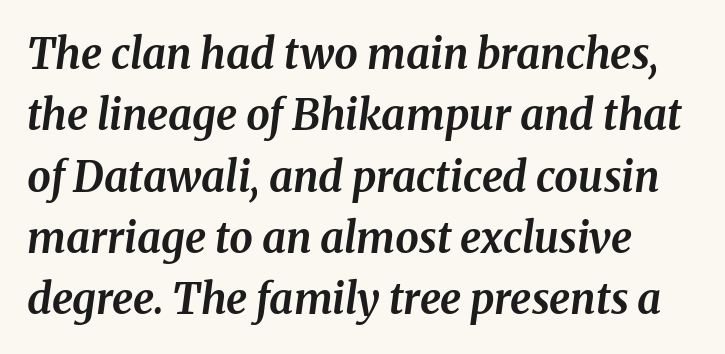
Interline gaps are of average width in this sample. Observe the ordinary spacing: letters are neighbours, not strangers. The lettering tilts uniformly, giving the passage an italic look. The zone under the glyphs is completely vacant. A full-strength bold gives these letters their thick strokes.
